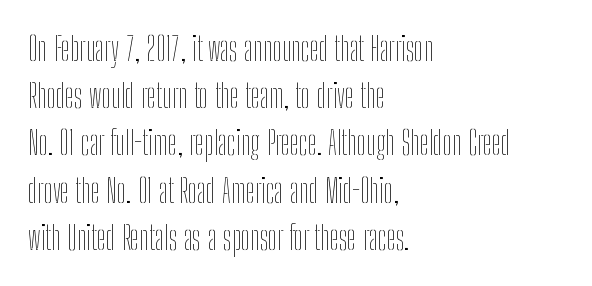
Q: Is the text bold? A: No.
Q: Is the text italic (slanted)? A: No, it is upright.
Q: Is the text underlined? A: No.
Q: How is the paragraph aligned? A: Left-aligned.
Q: Is the spacing between letters normal or unusually wide? A: Normal.
Q: Is the spacing between lines tight, normal or loose? A: Normal.
Q: Width (condensed, normal, or wide)? A: Condensed.
Q: Stroke contrast? A: Low.
Q: x-height? A: Medium.
Q: Monospaced? A: No.
